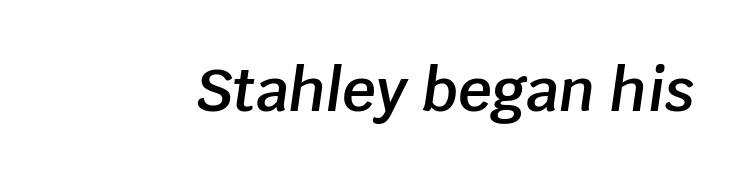
In terms of posture, this sample is oblique. Slightly chunky letters — semibold, I'd say, not full bold. The rendering uses natural spacing where letterforms have individual widths. The passage shown is not underscored anywhere. The rendering keeps characters at their native spacing.
